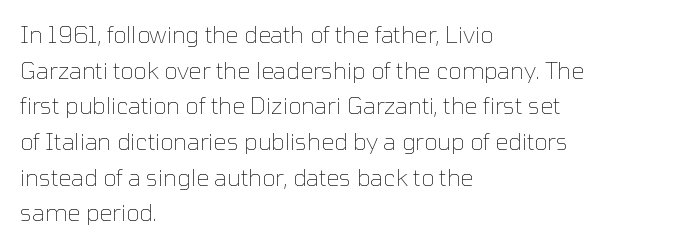
Q: Is the text bold? A: No.
Q: Is the text italic (slanted)? A: No, it is upright.
Q: Is the text underlined? A: No.
Q: How is the paragraph aligned? A: Left-aligned.
Q: Is the spacing between letters normal or unusually wide? A: Normal.
Q: Is the spacing between lines tight, normal or loose? A: Normal.
